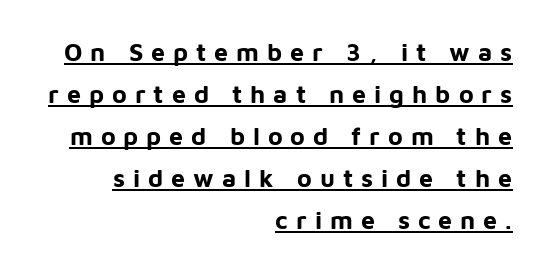
Q: Is the text bold? A: Yes.
Q: Is the text italic (slanted)? A: No, it is upright.
Q: Is the text underlined? A: Yes.
Q: How is the paragraph aligned? A: Right-aligned.
Q: Is the spacing between letters normal or unusually wide? A: Unusually wide.
Q: Is the spacing between lines tight, normal or loose? A: Normal.
